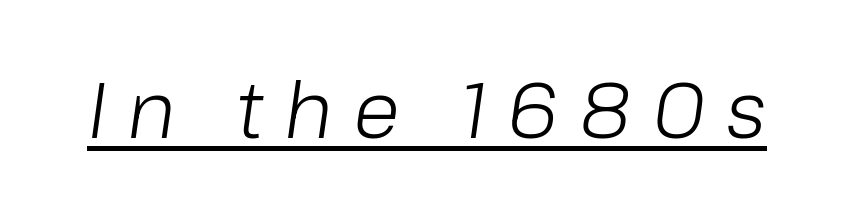
Q: Is the text bold? A: No.
Q: Is the text italic (slanted)? A: Yes, it leans right by about 8 degrees.
Q: Is the text underlined? A: Yes.
Q: Is the spacing between letters normal or unusually wide? A: Unusually wide.
Q: Width (condensed, normal, or wide)? A: Normal.
Q: Stroke contrast? A: Low.
Q: x-height? A: Medium.
Q: Monospaced? A: No.
